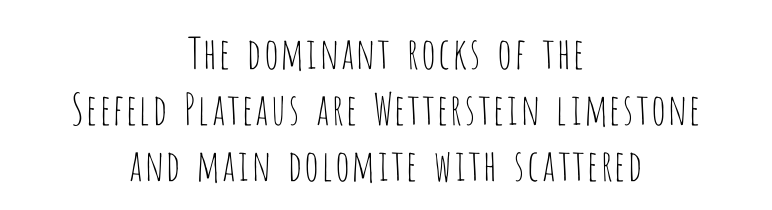
{"serif": "no", "italic": "no", "bold": "no", "weight": "thin", "width": "condensed", "stroke_contrast": "low", "x_height": "large", "monospaced": "no", "underline": "no", "align": "center", "line_spacing": "normal", "line_spacing_ratio": 1.3, "letter_spacing": "normal", "letter_spacing_em": 0.0, "glyph_px": 43}
